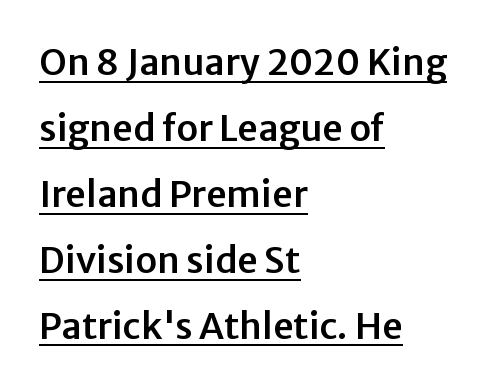
{"serif": "no", "italic": "no", "width": "normal", "stroke_contrast": "low", "x_height": "medium", "monospaced": "no", "underline": "yes", "align": "left", "line_spacing_ratio": 1.83, "letter_spacing": "normal", "letter_spacing_em": 0.0, "glyph_px": 36}
